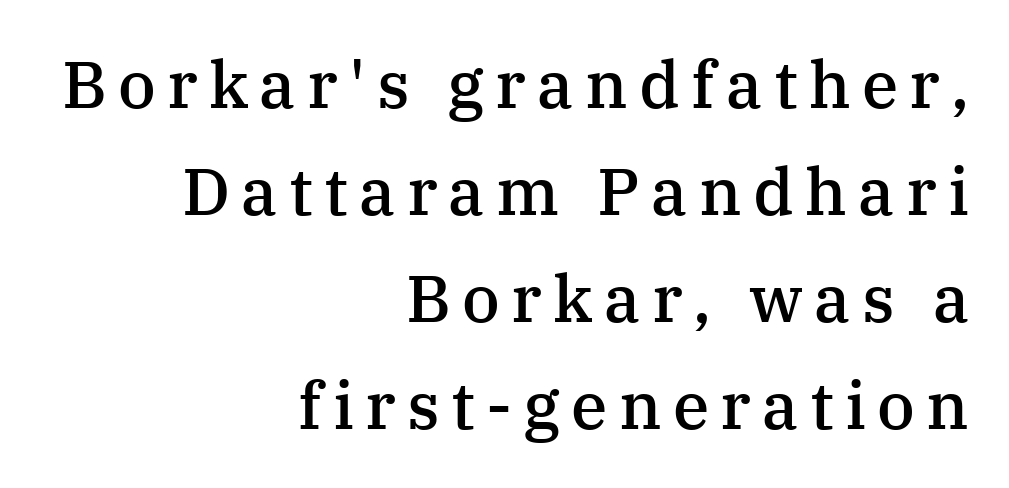
The image shows 66 px semibold serif type, upright; set right-aligned, normal line spacing (1.62x), not underlined; medium stroke contrast and a medium x-height.
